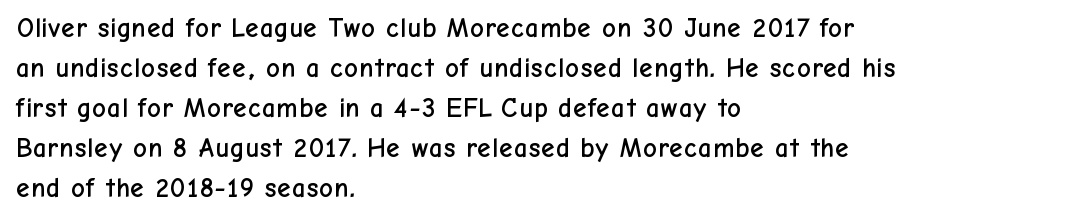
The image shows 27 px text type, upright; set left-aligned, normal line spacing (1.48x), normal letter spacing, not underlined.
